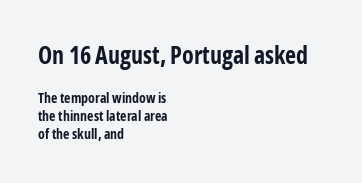
The passage shown has conventional tracking throughout. The rendering anchors every line to the left-hand side. Style check: upright. A bare baseline throughout the passage. Each new line begins a customary step beneath the previous one. Typesetter's note: full bold, strokes at maximum text heaviness.
